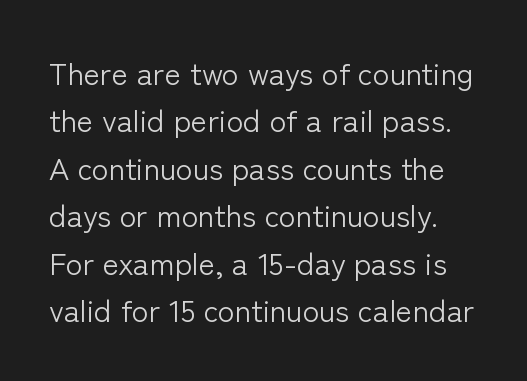
{"serif": "no", "italic": "no", "bold": "no", "weight": "light", "width": "normal", "stroke_contrast": "low", "x_height": "medium", "monospaced": "no", "underline": "no", "line_spacing": "normal", "line_spacing_ratio": 1.53, "letter_spacing": "normal", "letter_spacing_em": 0.0, "glyph_px": 31}
